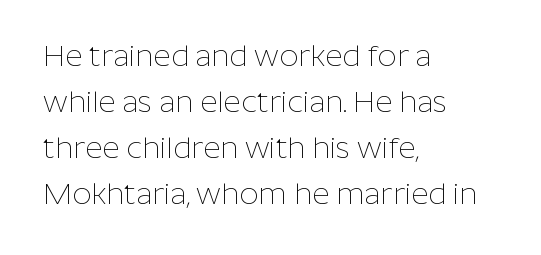
The image shows 30 px thin sans-serif type, upright; set left-aligned, normal line spacing (1.53x), normal letter spacing, not underlined; low stroke contrast and a medium x-height.
